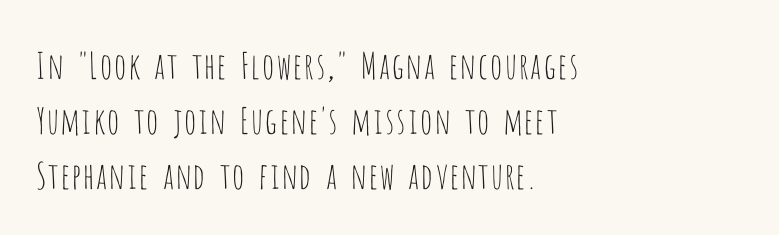
Q: Is the text bold? A: No.
Q: Is the text italic (slanted)? A: No, it is upright.
Q: Is the typeface a serif or a sans-serif typeface? A: Sans-serif.
Q: Is the text underlined? A: No.
Q: How is the paragraph aligned? A: Left-aligned.
Q: Is the spacing between letters normal or unusually wide? A: Normal.
Q: Is the spacing between lines tight, normal or loose? A: Normal.
Q: Width (condensed, normal, or wide)? A: Condensed.
Q: Stroke contrast? A: Low.
Q: x-height? A: Large.
Q: Monospaced? A: No.
